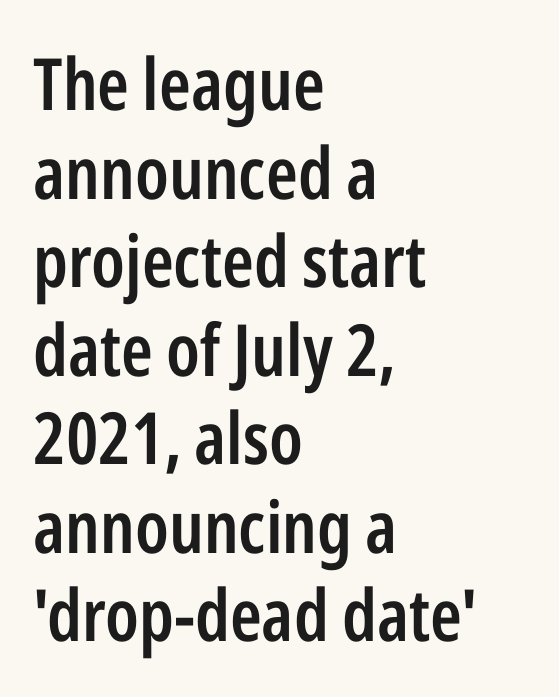
There is no visible air inserted between adjacent glyphs. Emphasis by weight is partial: semibold. Only glyphs here, with clear space below each row. One-word summary of the alignment: left. Proportional: the letters do not fall into vertical columns. Posture: straight, roman, zero tilt.
